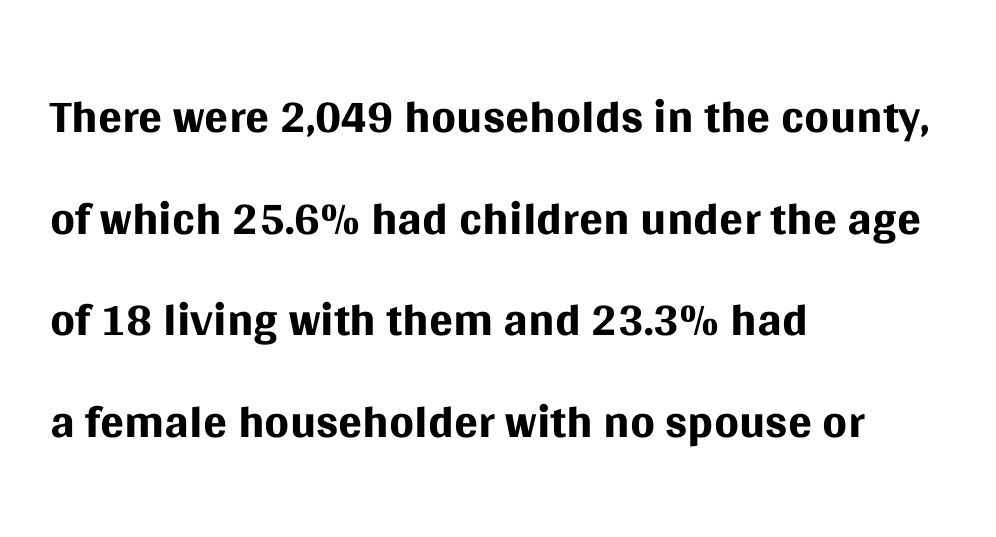
The image shows 71 px regular-weight sans-serif type, upright; set left-aligned, normal line spacing (1.43x), normal letter spacing, not underlined; medium stroke contrast and a large x-height.
